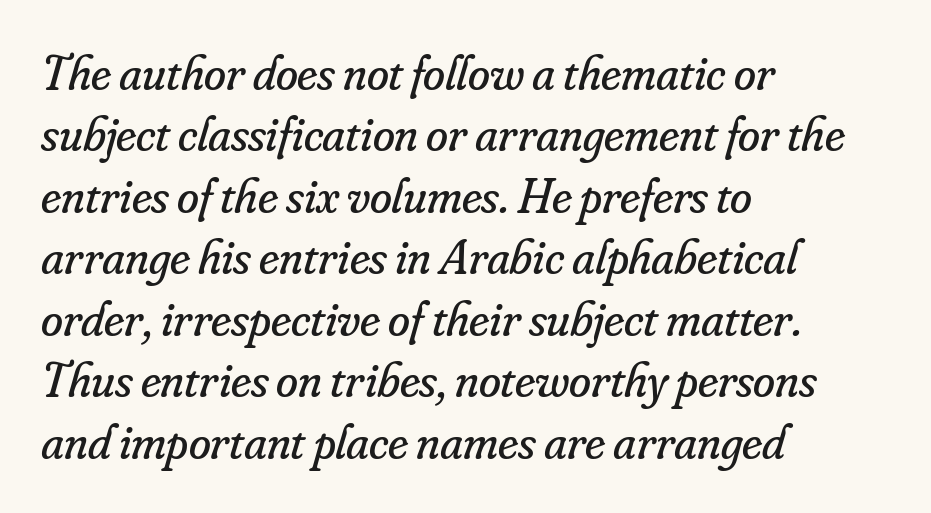
The image shows 50 px regular-weight serif type, italic (leaning right); set left-aligned, line spacing 1.23x, normal letter spacing, not underlined; low stroke contrast and a small x-height.
